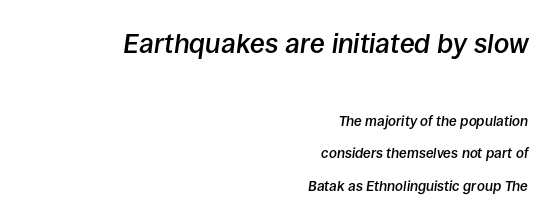
Is there much room between lines? Yes — plenty of vertical air separates them. The passage shown has conventional tracking throughout. Any mark beneath the type? The region is blank. Top chunk: large. Bottom chunk: small.
